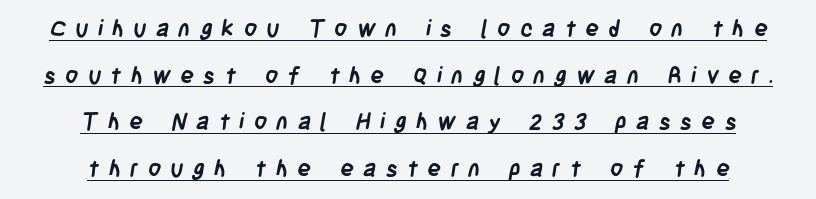
This is underlined copy, the kind a proofreader might mark for attention. These lines have a slow, spaced-out rhythm from letter to letter. The text block is weighted toward neither margin, spreading evenly from the middle. Thick stems and heavy bowls — unmistakably bold. What's the leading like? Stretched, with rows far apart.
